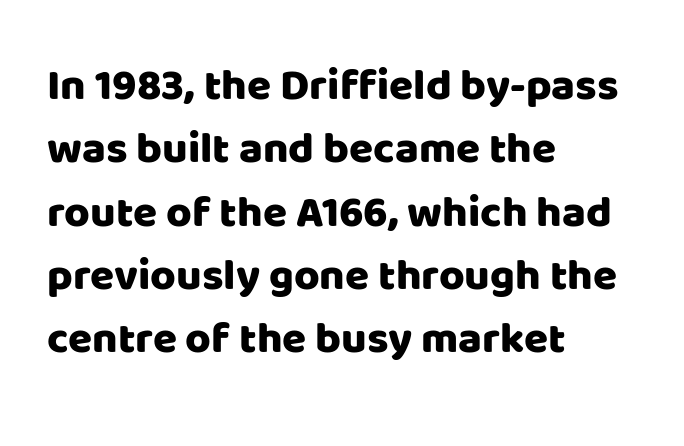
{"serif": "no", "italic": "no", "width": "normal", "stroke_contrast": "low", "x_height": "large", "monospaced": "no", "underline": "no", "align": "left", "line_spacing": "normal", "line_spacing_ratio": 1.44, "letter_spacing": "normal", "letter_spacing_em": 0.0, "glyph_px": 44}
